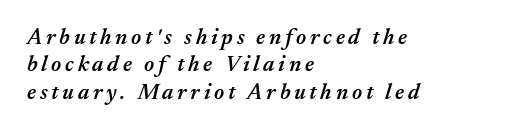
In terms of weight, the rendering is demibold, just under bold. Layout note: lines flush left. Plain, unruled lines of type. An italicized treatment has been applied to the whole sample.
